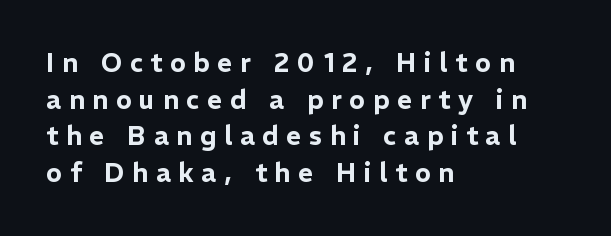
The image shows 26 px text type, upright; set left-aligned, normal line spacing (1.41x), unusually wide letter spacing (+0.3 em), not underlined.
